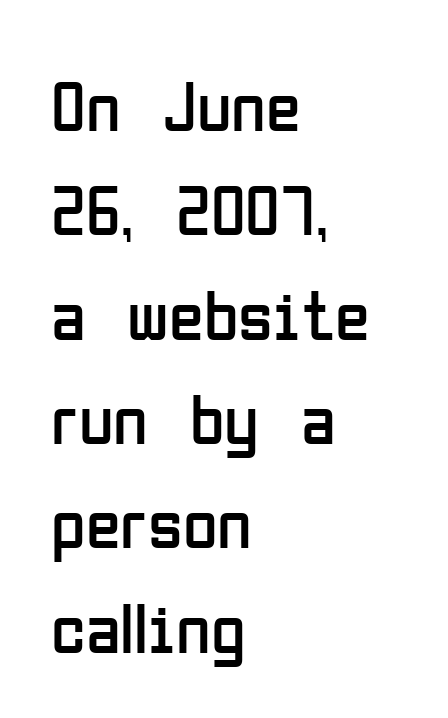
Q: Is the text bold? A: No.
Q: Is the text italic (slanted)? A: No, it is upright.
Q: Is the typeface a serif or a sans-serif typeface? A: Sans-serif.
Q: Is the text underlined? A: No.
Q: How is the paragraph aligned? A: Left-aligned.
Q: Is the spacing between letters normal or unusually wide? A: Normal.
Q: Is the spacing between lines tight, normal or loose? A: Normal.
Q: Width (condensed, normal, or wide)? A: Condensed.
Q: Stroke contrast? A: Low.
Q: x-height? A: Medium.
Q: Monospaced? A: No.
